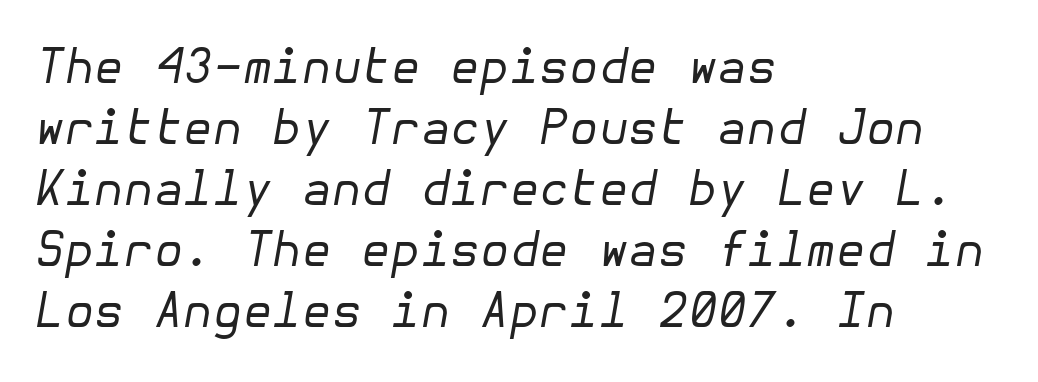
{"italic": "yes", "lean": "right", "slant_degrees": 10, "bold": "no", "weight": "regular", "width": "normal", "stroke_contrast": "low", "x_height": "medium", "underline": "no", "align": "left", "line_spacing": "normal", "line_spacing_ratio": 1.27, "letter_spacing": "normal", "letter_spacing_em": 0.0, "glyph_px": 48}
